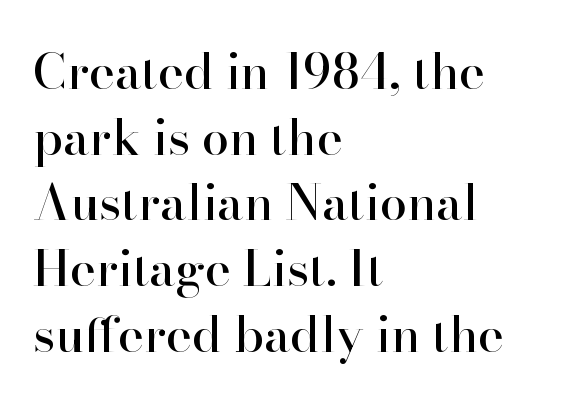
{"serif": "yes", "italic": "no", "width": "normal", "stroke_contrast": "high", "x_height": "small", "monospaced": "no", "underline": "no", "align": "left", "line_spacing": "normal", "line_spacing_ratio": 1.34, "letter_spacing": "normal", "letter_spacing_em": 0.0, "glyph_px": 49}
